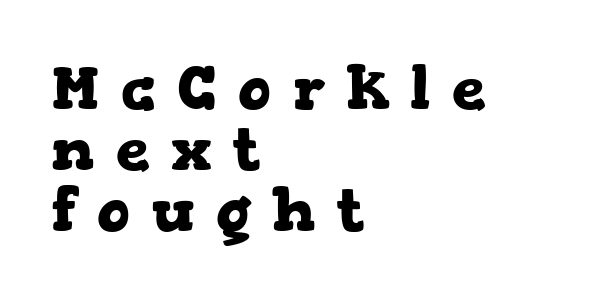
Small tapered or slab feet sit at the stroke ends, so this counts as serif. Someone cranked the tracking dial way up on this one. One glance says dense: line gaps are narrower than usual. Just letters on the line, the space beneath them empty. Each glyph is drawn with heavy, bold strokes.
